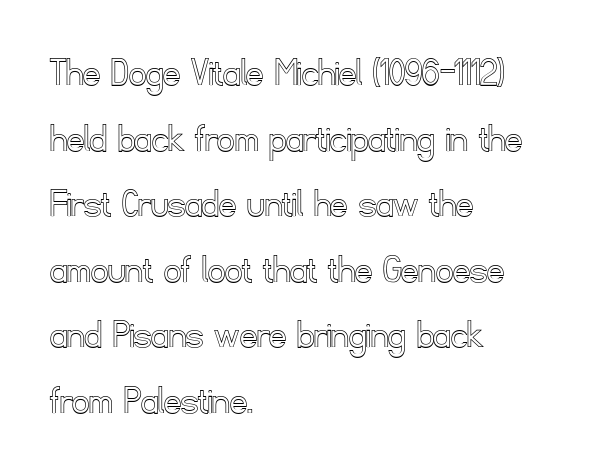
Q: Is the text italic (slanted)? A: No, it is upright.
Q: Is the text underlined? A: No.
Q: How is the paragraph aligned? A: Left-aligned.
Q: Is the spacing between letters normal or unusually wide? A: Normal.
Q: Is the spacing between lines tight, normal or loose? A: Normal.
Q: Width (condensed, normal, or wide)? A: Normal.
Q: x-height? A: Small.
Q: Monospaced? A: No.
